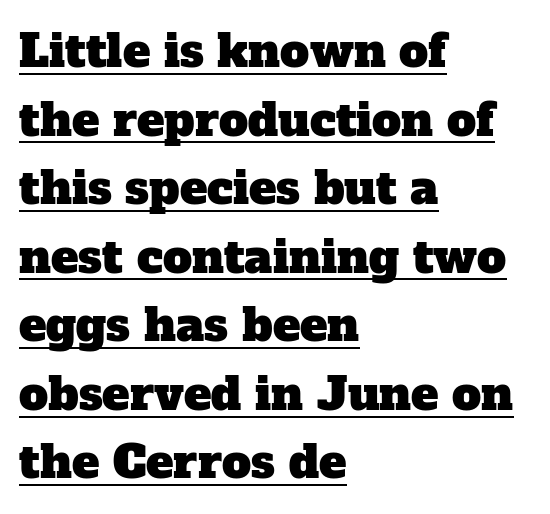
{"serif": "yes", "width": "normal", "stroke_contrast": "low", "x_height": "medium", "monospaced": "no", "underline": "yes", "align": "left", "line_spacing": "normal", "line_spacing_ratio": 1.49, "letter_spacing": "normal", "letter_spacing_em": 0.0, "glyph_px": 46}
